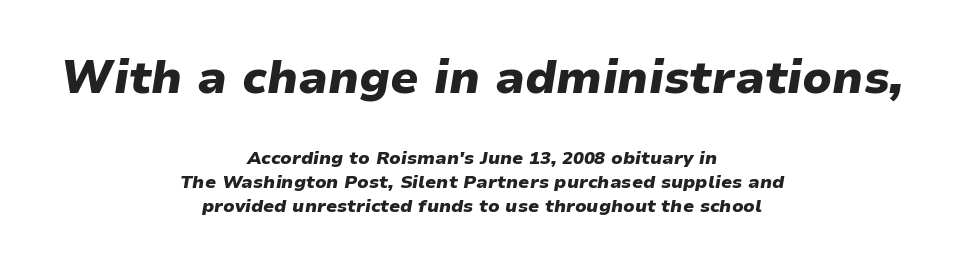
{"italic": "yes", "lean": "right", "slant_degrees": 9, "bold": "yes", "weight": "heavy", "width": "normal", "stroke_contrast": "low", "x_height": "medium", "monospaced": "no", "underline": "no", "align": "center", "line_spacing": "normal", "line_spacing_ratio": 1.35, "letter_spacing": "normal", "letter_spacing_em": 0.0, "larger_block": "first", "size_ratio": 2.56, "glyph_px": 46}
